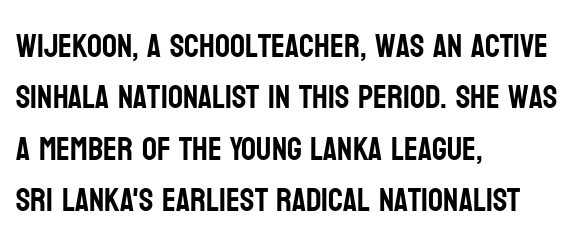
The image shows 33 px condensed sans-serif type, upright; set left-aligned, normal line spacing (1.56x), normal letter spacing, not underlined; low stroke contrast and a large x-height.
